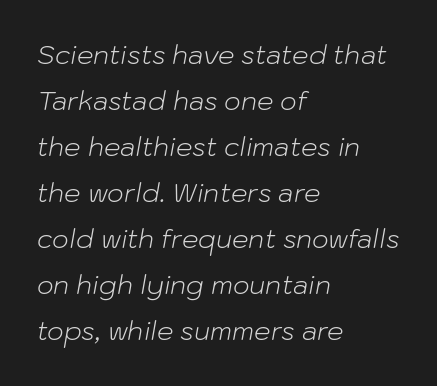
{"italic": "yes", "lean": "right", "slant_degrees": 10, "bold": "no", "underline": "no", "align": "left", "line_spacing_ratio": 1.77, "letter_spacing": "normal", "letter_spacing_em": 0.0, "glyph_px": 26}
